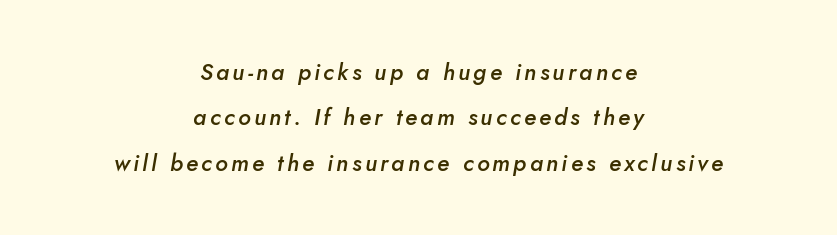
The area under the type is left untouched. Horizontal bands of white between lines are thick stripes. The font's italic variant was chosen for this text. Each line is balanced around a shared central axis. Compared with an ordinary text face, these strokes are moderately heavier — a semibold.
